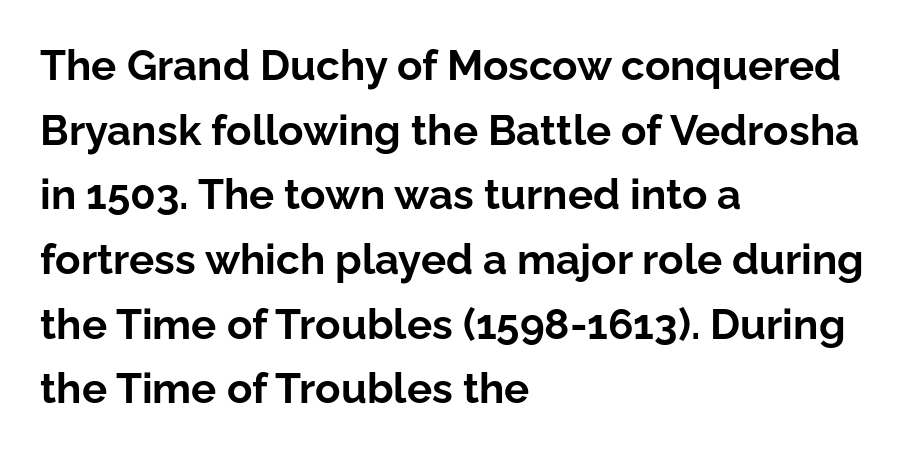
Q: Is the text bold? A: Yes.
Q: Is the text italic (slanted)? A: No, it is upright.
Q: Is the typeface a serif or a sans-serif typeface? A: Sans-serif.
Q: Is the text underlined? A: No.
Q: How is the paragraph aligned? A: Left-aligned.
Q: Is the spacing between letters normal or unusually wide? A: Normal.
Q: Is the spacing between lines tight, normal or loose? A: Normal.
Q: Width (condensed, normal, or wide)? A: Normal.
Q: Stroke contrast? A: Low.
Q: x-height? A: Medium.
Q: Monospaced? A: No.
